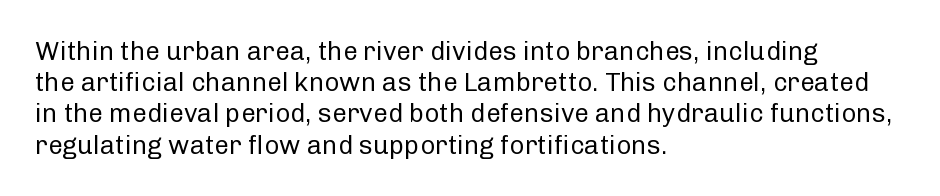
Q: Is the text bold? A: No.
Q: Is the text italic (slanted)? A: No, it is upright.
Q: Is the text underlined? A: No.
Q: How is the paragraph aligned? A: Left-aligned.
Q: Is the spacing between letters normal or unusually wide? A: Normal.
